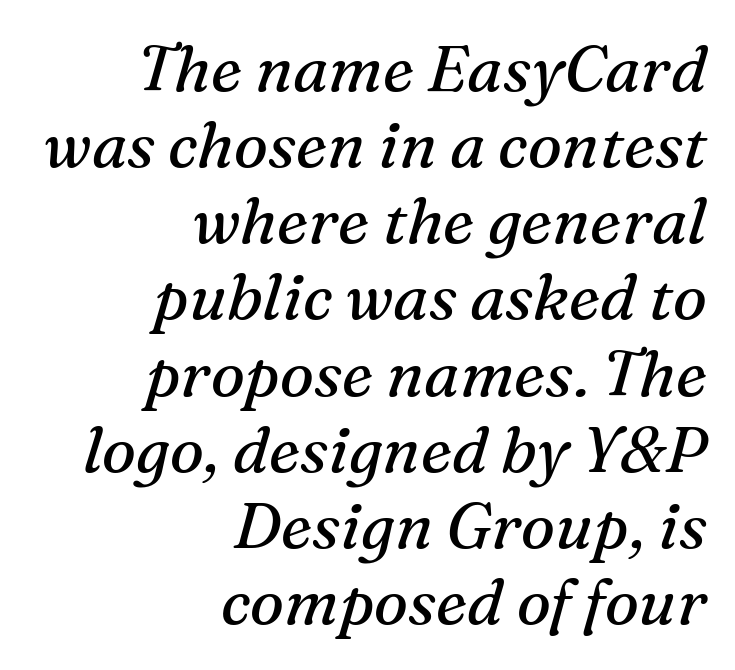
Q: Is the text bold? A: No.
Q: Is the text italic (slanted)? A: Yes, it leans right by about 16 degrees.
Q: Is the typeface a serif or a sans-serif typeface? A: Serif.
Q: Is the text underlined? A: No.
Q: How is the paragraph aligned? A: Right-aligned.
Q: Is the spacing between letters normal or unusually wide? A: Normal.
Q: Width (condensed, normal, or wide)? A: Normal.
Q: Stroke contrast? A: Medium.
Q: x-height? A: Medium.
Q: Monospaced? A: No.
